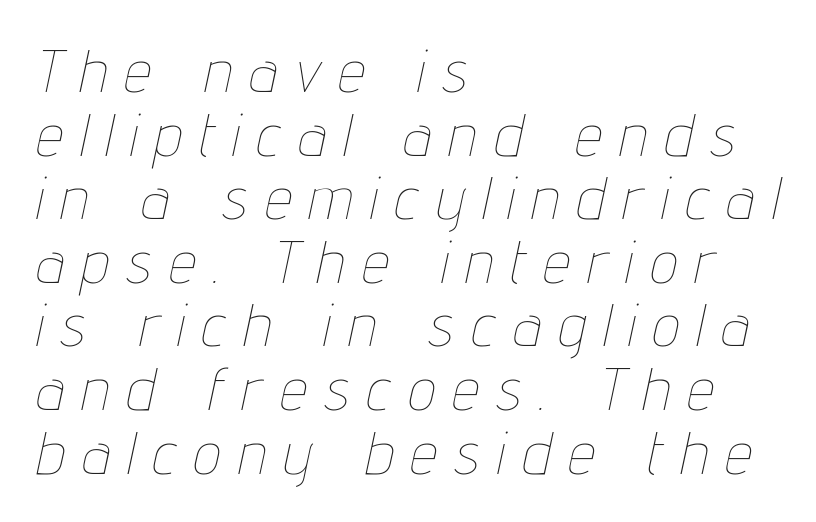
Q: Is the text bold? A: No.
Q: Is the text italic (slanted)? A: Yes, it leans right by about 12 degrees.
Q: Is the text underlined? A: No.
Q: How is the paragraph aligned? A: Left-aligned.
Q: Is the spacing between letters normal or unusually wide? A: Unusually wide.
Q: Is the spacing between lines tight, normal or loose? A: Tight.
Q: Width (condensed, normal, or wide)? A: Condensed.
Q: Stroke contrast? A: Low.
Q: x-height? A: Medium.
Q: Monospaced? A: No.
